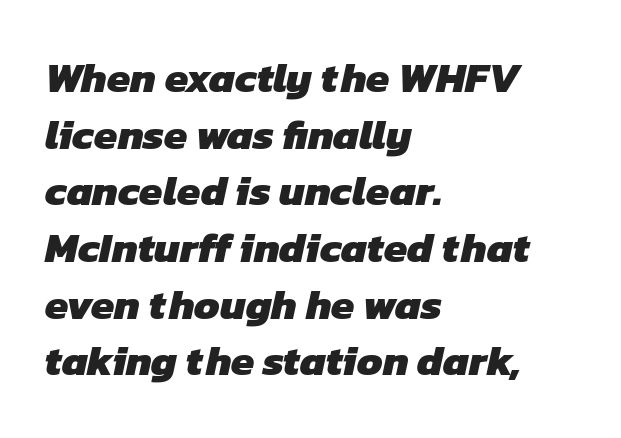
{"serif": "no", "bold": "yes", "weight": "heavy", "width": "normal", "stroke_contrast": "low", "x_height": "medium", "monospaced": "no", "underline": "no", "align": "left", "line_spacing": "normal", "line_spacing_ratio": 1.35, "letter_spacing": "normal", "letter_spacing_em": 0.0, "glyph_px": 42}
